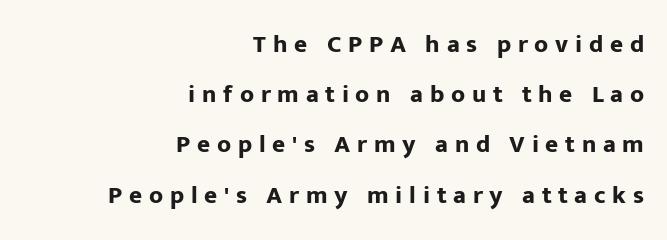
{"italic": "no", "bold": "yes", "underline": "no", "align": "right", "line_spacing": "loose", "line_spacing_ratio": 2.01, "letter_spacing": "wide", "letter_spacing_em": 0.27, "glyph_px": 25}
